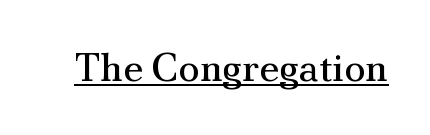
Yep, those are serifs on the letters. How are the letters spaced? Ordinarily, with no added tracking. No letter is thick-stroked: the sample isn't bold. Every word sits above its own underline. Proportional: the letters do not fall into vertical columns. The specimen reads as upright at a glance.
